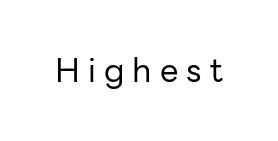
{"serif": "no", "italic": "no", "bold": "no", "weight": "regular", "width": "normal", "stroke_contrast": "low", "x_height": "medium", "monospaced": "no", "underline": "no", "letter_spacing": "wide", "letter_spacing_em": 0.24, "glyph_px": 33}
